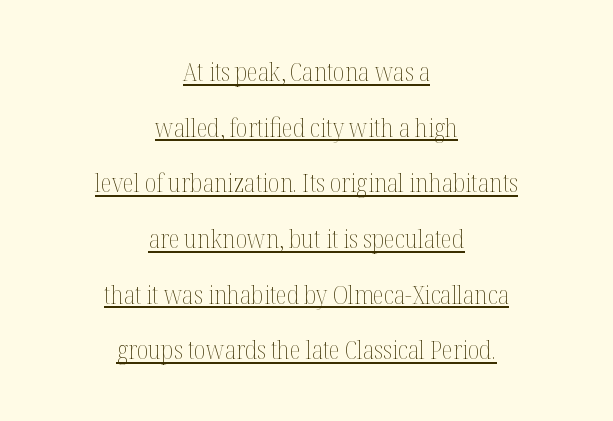
Q: Is the text bold? A: No.
Q: Is the text italic (slanted)? A: No, it is upright.
Q: Is the text underlined? A: Yes.
Q: How is the paragraph aligned? A: Centered.
Q: Is the spacing between letters normal or unusually wide? A: Normal.
Q: Is the spacing between lines tight, normal or loose? A: Loose.
